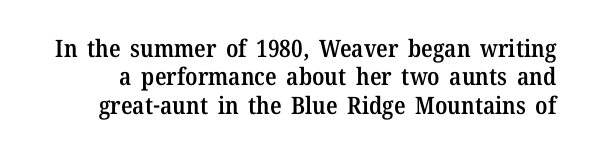
There is no visible air inserted between adjacent glyphs. Moderately thickened strokes mark this as semibold type. Has an underline been added? It has not. Quick note: not italic, upright.
